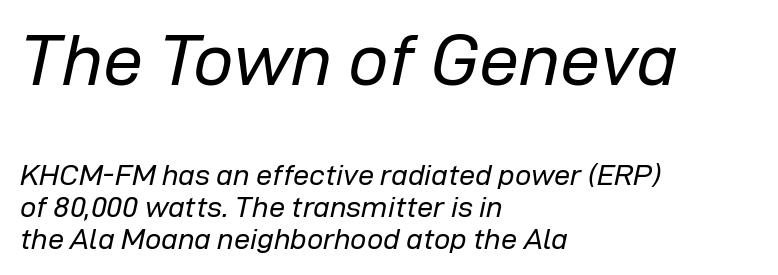
The image shows 72 px regular-weight type, italic (leaning right); set left-aligned, tight line spacing (1.11x), normal letter spacing, not underlined; the first (top) block is 2.48x larger; low stroke contrast and a medium x-height.
